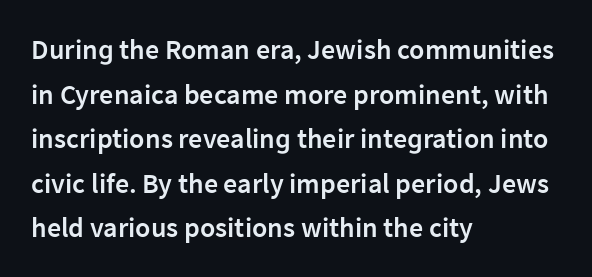
{"serif": "no", "italic": "no", "bold": "semi", "weight": "semibold", "width": "normal", "stroke_contrast": "low", "x_height": "medium", "monospaced": "no", "underline": "no", "align": "left", "line_spacing": "normal", "line_spacing_ratio": 1.59, "letter_spacing": "normal", "letter_spacing_em": 0.0, "glyph_px": 28}
